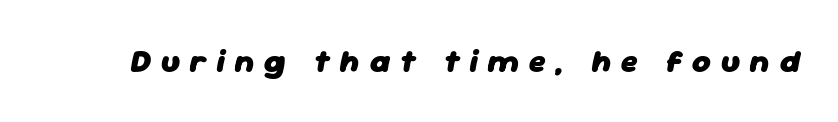
The image shows 32 px heavy type, italic (leaning right); set unusually wide letter spacing (+0.3 em), not underlined; low stroke contrast and a medium x-height.
